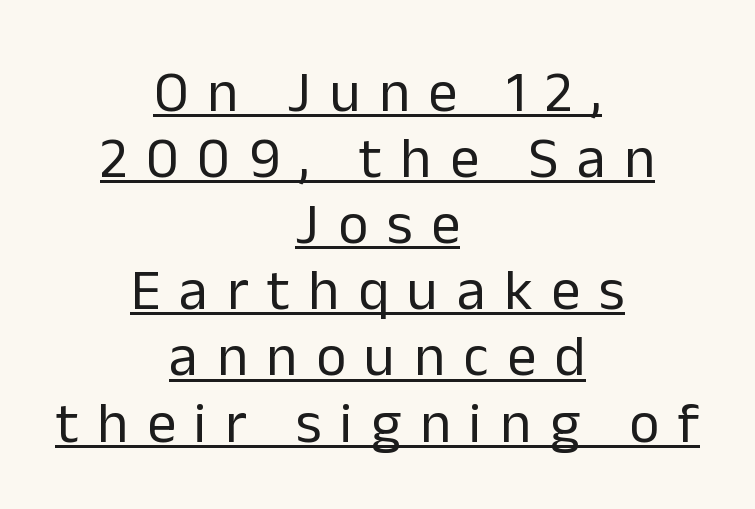
{"serif": "no", "italic": "no", "bold": "no", "weight": "regular", "width": "normal", "stroke_contrast": "low", "x_height": "medium", "monospaced": "no", "underline": "yes", "align": "center", "line_spacing": "tight", "line_spacing_ratio": 1.14, "letter_spacing": "wide", "letter_spacing_em": 0.32, "glyph_px": 58}
